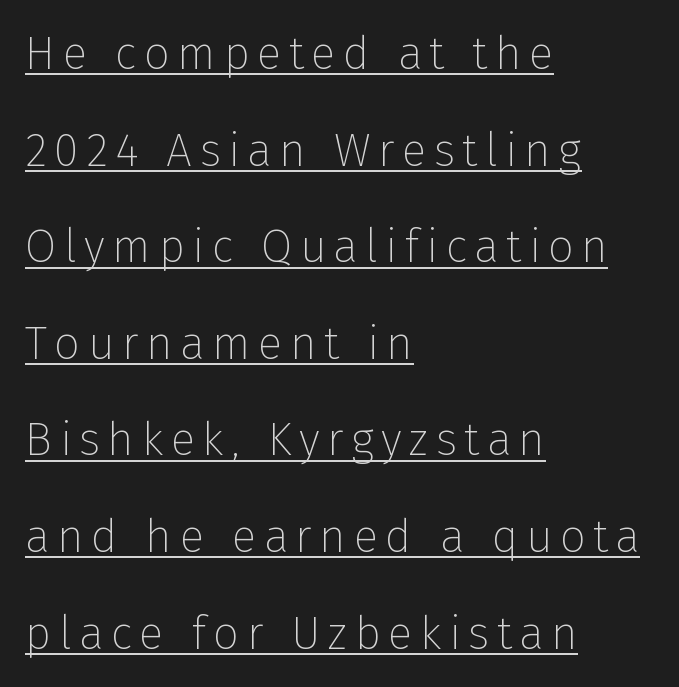
Summary of vertical rhythm: relaxed, with wide interline spacing. Stroke thickness stays within the range of a standard reading face or lighter. Which margin do the lines hug? The left one — the right edge is uneven. Varying glyph widths throughout — classic text-font behaviour.
